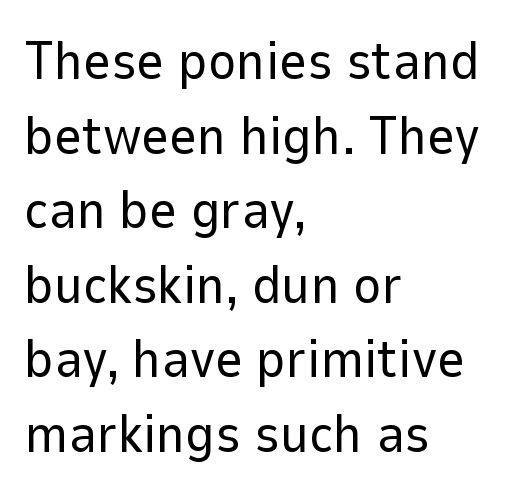
{"serif": "no", "italic": "no", "bold": "no", "weight": "regular", "width": "normal", "stroke_contrast": "low", "x_height": "medium", "monospaced": "no", "underline": "no", "align": "left", "line_spacing": "normal", "line_spacing_ratio": 1.38, "letter_spacing": "normal", "letter_spacing_em": 0.0, "glyph_px": 54}
